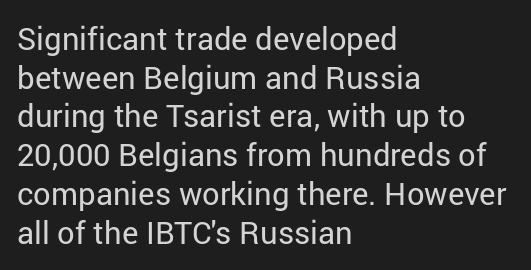
Q: Is the text bold? A: No.
Q: Is the text italic (slanted)? A: No, it is upright.
Q: Is the typeface a serif or a sans-serif typeface? A: Sans-serif.
Q: Is the text underlined? A: No.
Q: How is the paragraph aligned? A: Left-aligned.
Q: Is the spacing between letters normal or unusually wide? A: Normal.
Q: Is the spacing between lines tight, normal or loose? A: Normal.
Q: Width (condensed, normal, or wide)? A: Normal.
Q: Stroke contrast? A: Low.
Q: x-height? A: Medium.
Q: Monospaced? A: No.
